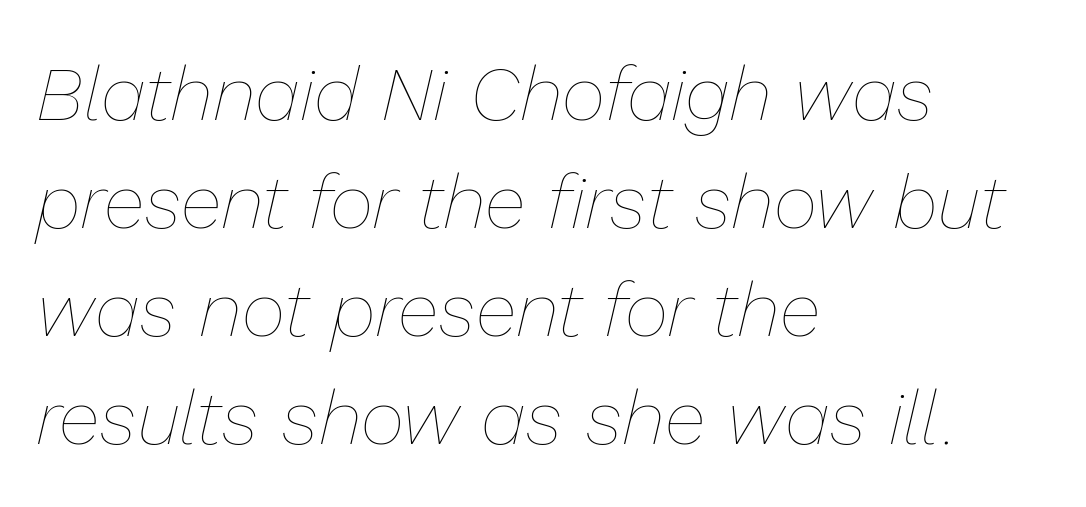
Q: Is the text bold? A: No.
Q: Is the text italic (slanted)? A: Yes, it leans right by about 13 degrees.
Q: Is the text underlined? A: No.
Q: How is the paragraph aligned? A: Left-aligned.
Q: Is the spacing between letters normal or unusually wide? A: Normal.
Q: Is the spacing between lines tight, normal or loose? A: Normal.
Q: Width (condensed, normal, or wide)? A: Normal.
Q: Stroke contrast? A: Low.
Q: x-height? A: Medium.
Q: Monospaced? A: No.
